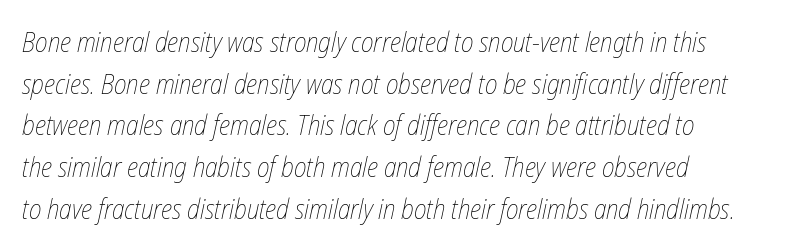
The space between consecutive lines is moderate. Horizontal alignment here is leftward, the default for most running prose. Glance below the letters and you will spot only blank space. Inter-character spacing is left at the font's built-in metrics. This sample has the flowing, uneven cadence of proportional lettering.
